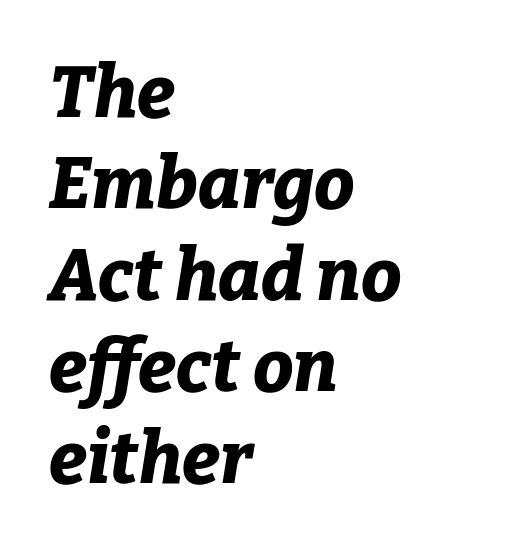
Q: Is the text bold? A: Yes.
Q: Is the text italic (slanted)? A: Yes, it leans right by about 9 degrees.
Q: Is the text underlined? A: No.
Q: How is the paragraph aligned? A: Left-aligned.
Q: Is the spacing between letters normal or unusually wide? A: Normal.
Q: Is the spacing between lines tight, normal or loose? A: Normal.
Q: Width (condensed, normal, or wide)? A: Normal.
Q: Stroke contrast? A: Low.
Q: x-height? A: Medium.
Q: Monospaced? A: No.
